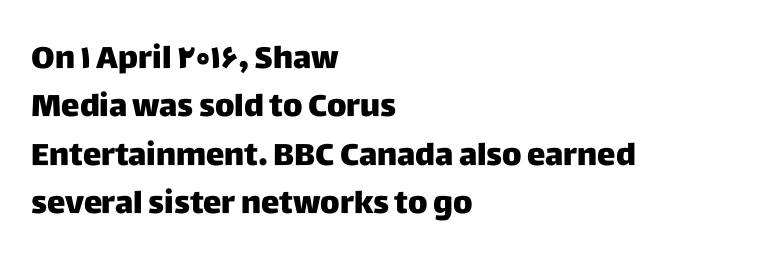
{"serif": "no", "italic": "no", "width": "normal", "stroke_contrast": "low", "x_height": "large", "monospaced": "no", "underline": "no", "align": "left", "line_spacing": "normal", "line_spacing_ratio": 1.56, "letter_spacing": "normal", "letter_spacing_em": 0.0, "glyph_px": 31}
